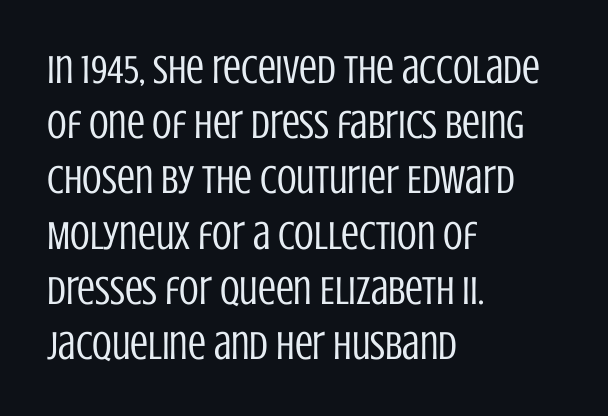
Type style note: lacks serifs. The characters are drawn with everyday or finer stroke widths. If you drew a ruler down the left edge, every line would touch it. Do the letters lean? They stand straight. Character widths vary here, with narrow letters taking less room than wide ones. Check under the words: just untouched page.
